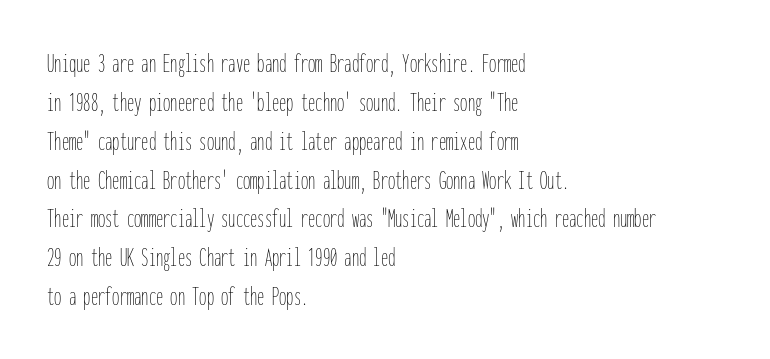
The image shows 29 px thin, condensed type, upright, monospaced; set left-aligned, normal line spacing (1.34x), normal letter spacing, not underlined; low stroke contrast and a medium x-height.
